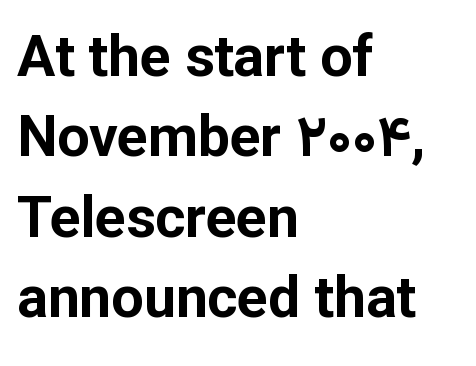
The image shows 57 px bold sans-serif type, upright; set left-aligned, normal line spacing (1.41x), normal letter spacing, not underlined; low stroke contrast and a medium x-height.
